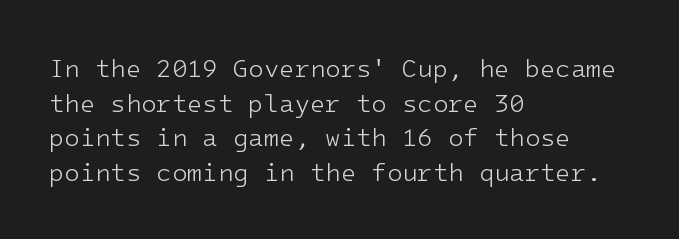
Q: Is the text bold? A: No.
Q: Is the text italic (slanted)? A: No, it is upright.
Q: Is the text underlined? A: No.
Q: How is the paragraph aligned? A: Left-aligned.
Q: Is the spacing between letters normal or unusually wide? A: Normal.
Q: Is the spacing between lines tight, normal or loose? A: Normal.
